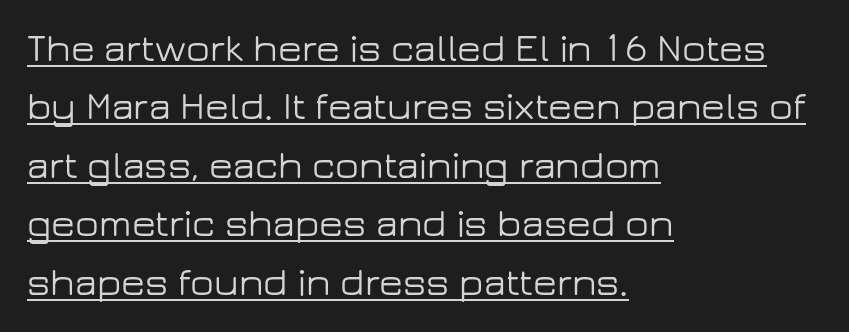
The image shows 39 px wide sans-serif type, upright; set left-aligned, normal line spacing (1.5x), normal letter spacing, underlined; low stroke contrast and a medium x-height.
